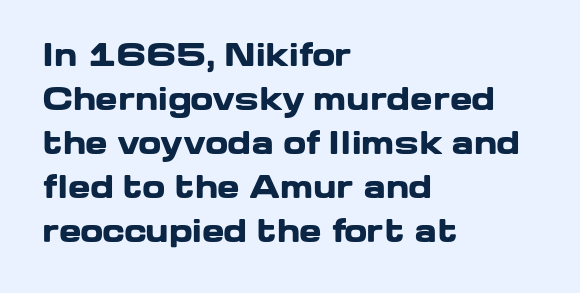
{"serif": "no", "italic": "no", "bold": "yes", "weight": "heavy", "width": "wide", "stroke_contrast": "low", "x_height": "medium", "monospaced": "no", "underline": "no", "align": "left", "line_spacing": "normal", "line_spacing_ratio": 1.47, "letter_spacing": "normal", "letter_spacing_em": 0.0, "glyph_px": 30}
